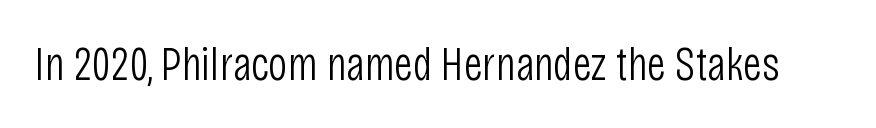
The image shows 48 px light, condensed sans-serif type, upright; set normal letter spacing, not underlined; low stroke contrast and a large x-height.
